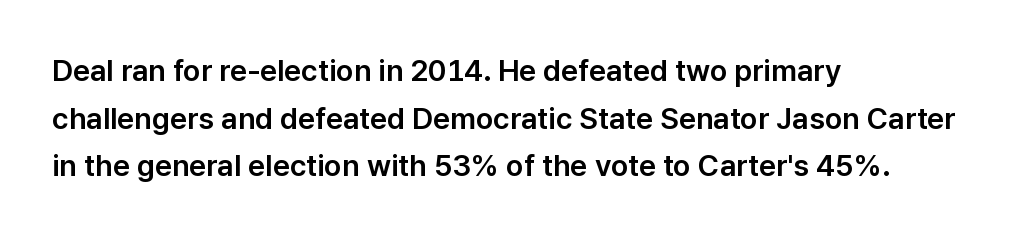
The image shows 30 px sans-serif type, upright; set left-aligned, normal line spacing (1.59x), normal letter spacing, not underlined; low stroke contrast and a medium x-height.
